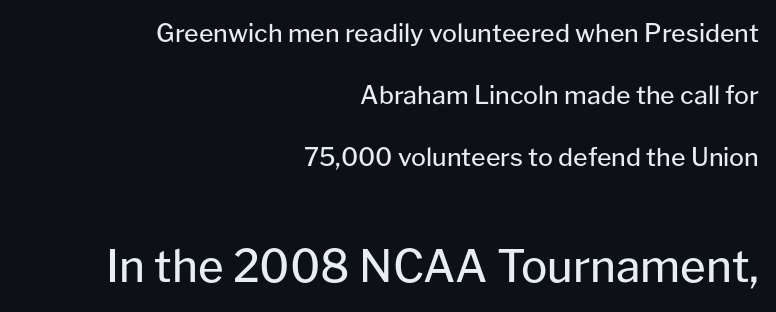
Q: Is the text bold? A: No.
Q: Is the text italic (slanted)? A: No, it is upright.
Q: Is the typeface a serif or a sans-serif typeface? A: Sans-serif.
Q: Is the text underlined? A: No.
Q: How is the paragraph aligned? A: Right-aligned.
Q: Is the spacing between letters normal or unusually wide? A: Normal.
Q: Is the spacing between lines tight, normal or loose? A: Loose.
Q: Which block of text is set in a larger size, the first (top) or the second (bottom)? A: The second (bottom) one.
Q: Width (condensed, normal, or wide)? A: Normal.
Q: Stroke contrast? A: Low.
Q: x-height? A: Medium.
Q: Monospaced? A: No.
